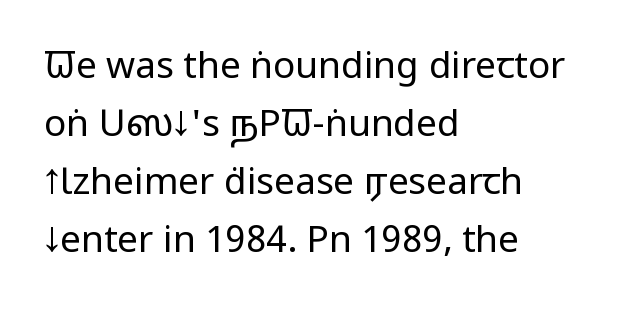
The image shows 37 px regular-weight, condensed sans-serif type, upright; set left-aligned, normal line spacing (1.57x), normal letter spacing, not underlined; low stroke contrast and a large x-height.
